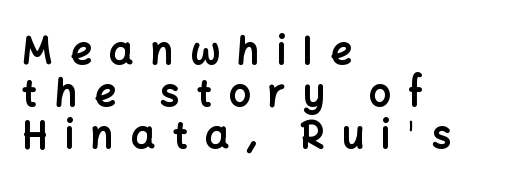
Beneath every word, the page is bare. Horizontal alignment here is leftward, the default for most running prose. Compared with typical body copy, the letter spacing here is much looser. Here the designer chose a conventional face with non-uniform glyph widths.
